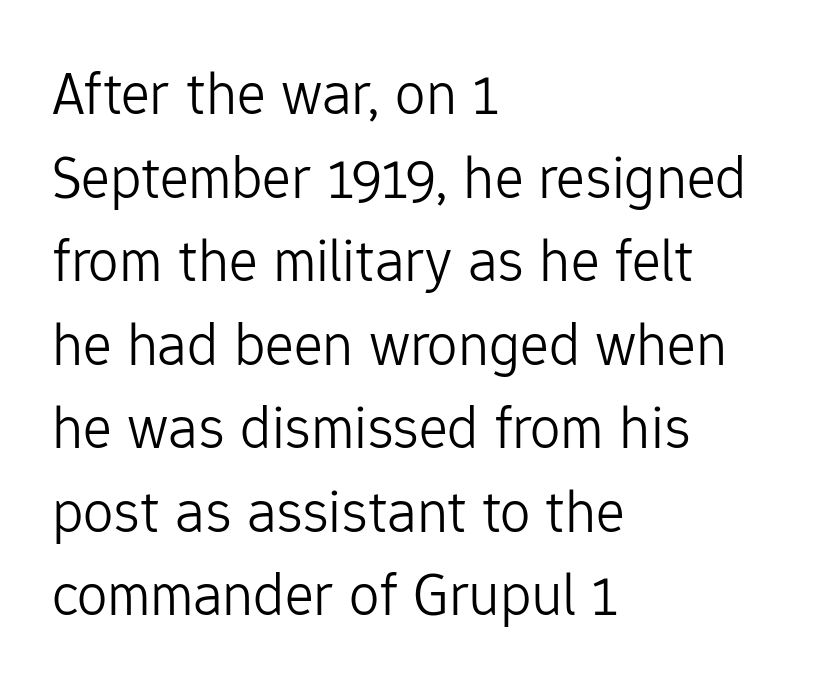
{"serif": "no", "italic": "no", "bold": "no", "weight": "light", "width": "normal", "stroke_contrast": "low", "x_height": "medium", "monospaced": "no", "underline": "no", "align": "left", "line_spacing": "normal", "line_spacing_ratio": 1.37, "letter_spacing": "normal", "letter_spacing_em": 0.0, "glyph_px": 61}
